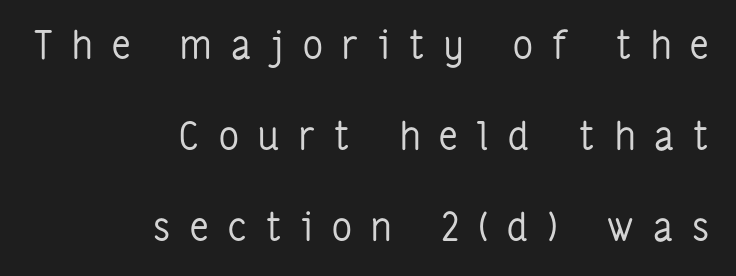
{"serif": "no", "italic": "no", "bold": "no", "weight": "regular", "width": "condensed", "stroke_contrast": "low", "x_height": "medium", "monospaced": "no", "underline": "no", "align": "right", "line_spacing": "loose", "line_spacing_ratio": 2.33, "letter_spacing": "wide", "letter_spacing_em": 0.5, "glyph_px": 39}
